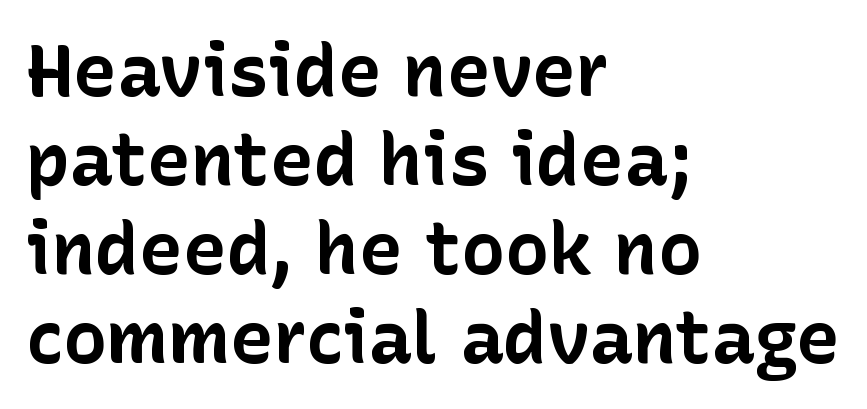
Q: Is the text bold? A: Yes.
Q: Is the text italic (slanted)? A: No, it is upright.
Q: Is the typeface a serif or a sans-serif typeface? A: Sans-serif.
Q: Is the text underlined? A: No.
Q: How is the paragraph aligned? A: Left-aligned.
Q: Is the spacing between letters normal or unusually wide? A: Normal.
Q: Width (condensed, normal, or wide)? A: Normal.
Q: Stroke contrast? A: Low.
Q: x-height? A: Medium.
Q: Monospaced? A: No.
